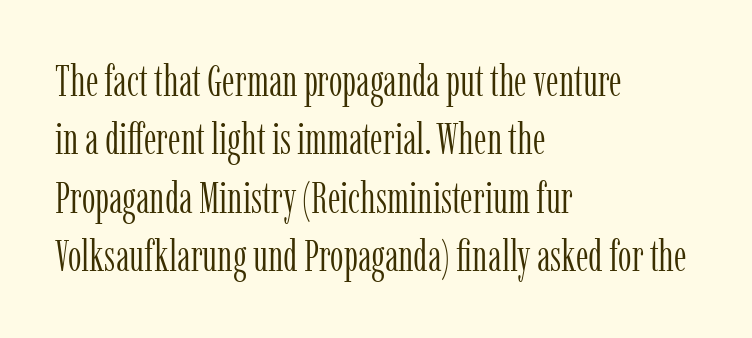
{"serif": "yes", "italic": "no", "bold": "no", "weight": "light", "width": "condensed", "stroke_contrast": "low", "x_height": "medium", "monospaced": "no", "underline": "no", "align": "left", "line_spacing": "normal", "line_spacing_ratio": 1.36, "letter_spacing": "normal", "letter_spacing_em": 0.0, "glyph_px": 43}
